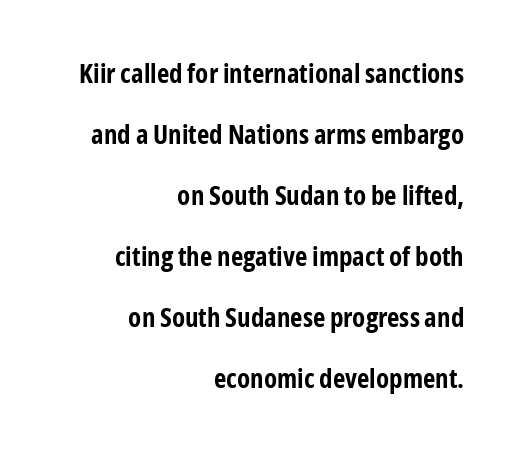
{"italic": "no", "bold": "yes", "underline": "no", "align": "right", "line_spacing": "loose", "line_spacing_ratio": 2.26, "letter_spacing": "normal", "letter_spacing_em": 0.0, "glyph_px": 27}
